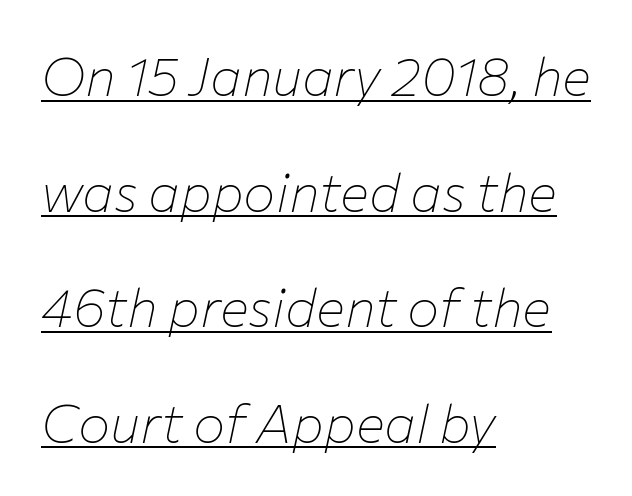
Q: Is the text bold? A: No.
Q: Is the text italic (slanted)? A: Yes, it leans right by about 12 degrees.
Q: Is the text underlined? A: Yes.
Q: How is the paragraph aligned? A: Left-aligned.
Q: Is the spacing between letters normal or unusually wide? A: Normal.
Q: Is the spacing between lines tight, normal or loose? A: Loose.
Q: Width (condensed, normal, or wide)? A: Normal.
Q: Stroke contrast? A: Low.
Q: x-height? A: Medium.
Q: Monospaced? A: No.
